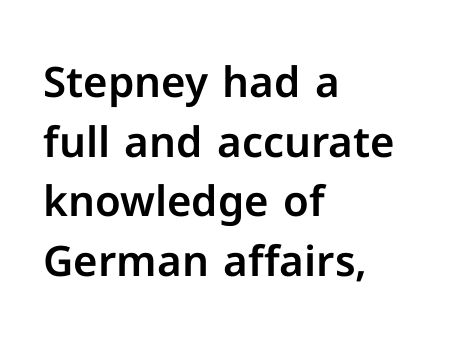
Q: Is the text italic (slanted)? A: No, it is upright.
Q: Is the typeface a serif or a sans-serif typeface? A: Sans-serif.
Q: Is the text underlined? A: No.
Q: How is the paragraph aligned? A: Left-aligned.
Q: Is the spacing between letters normal or unusually wide? A: Normal.
Q: Is the spacing between lines tight, normal or loose? A: Normal.
Q: Width (condensed, normal, or wide)? A: Normal.
Q: Stroke contrast? A: Low.
Q: x-height? A: Medium.
Q: Monospaced? A: No.
